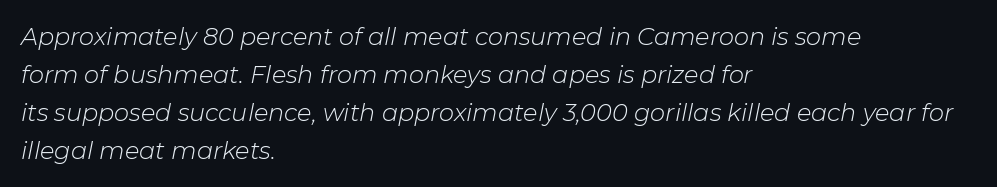
{"italic": "yes", "lean": "right", "slant_degrees": 11, "bold": "no", "underline": "no", "align": "left", "line_spacing": "normal", "line_spacing_ratio": 1.58, "letter_spacing": "normal", "letter_spacing_em": 0.0, "glyph_px": 24}
